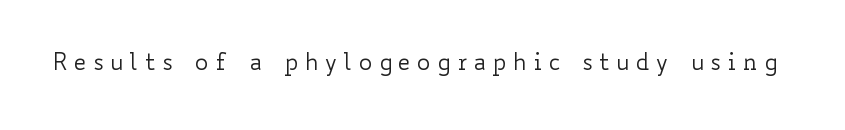
Q: Is the text bold? A: No.
Q: Is the text italic (slanted)? A: No, it is upright.
Q: Is the text underlined? A: No.
Q: Is the spacing between letters normal or unusually wide? A: Unusually wide.
